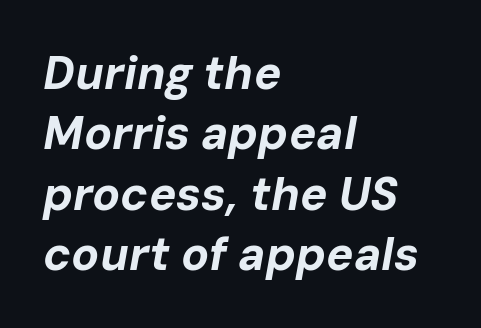
{"italic": "yes", "lean": "right", "slant_degrees": 10, "bold": "yes", "weight": "bold", "width": "normal", "stroke_contrast": "low", "x_height": "medium", "monospaced": "no", "underline": "no", "align": "left", "line_spacing": "normal", "line_spacing_ratio": 1.31, "letter_spacing": "normal", "letter_spacing_em": 0.0, "glyph_px": 46}
